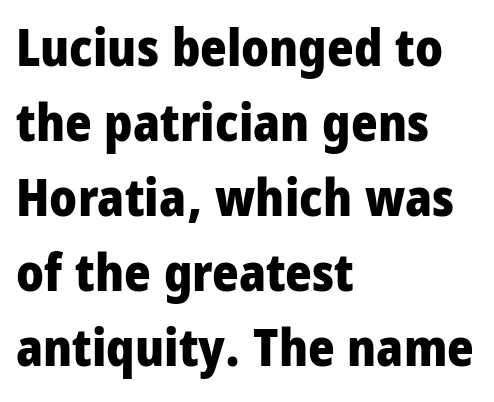
Q: Is the text bold? A: Yes.
Q: Is the text italic (slanted)? A: No, it is upright.
Q: Is the typeface a serif or a sans-serif typeface? A: Sans-serif.
Q: Is the text underlined? A: No.
Q: How is the paragraph aligned? A: Left-aligned.
Q: Is the spacing between letters normal or unusually wide? A: Normal.
Q: Is the spacing between lines tight, normal or loose? A: Normal.
Q: Width (condensed, normal, or wide)? A: Condensed.
Q: Stroke contrast? A: Low.
Q: x-height? A: Large.
Q: Monospaced? A: No.
